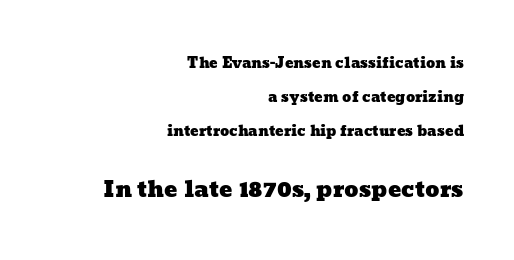
Bigger letters appear in the bottom chunk; the top chunk is reduced. The designer dialed line spacing up above the default. The passage shown has conventional tracking throughout. Check under the words: just untouched page. The compositor pushed each line to the right boundary.
